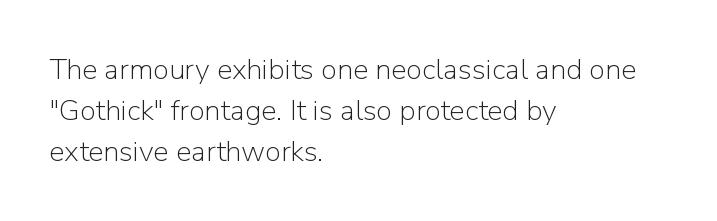
Q: Is the text bold? A: No.
Q: Is the text italic (slanted)? A: No, it is upright.
Q: Is the typeface a serif or a sans-serif typeface? A: Sans-serif.
Q: Is the text underlined? A: No.
Q: How is the paragraph aligned? A: Left-aligned.
Q: Is the spacing between letters normal or unusually wide? A: Normal.
Q: Is the spacing between lines tight, normal or loose? A: Normal.
Q: Width (condensed, normal, or wide)? A: Normal.
Q: Stroke contrast? A: Low.
Q: x-height? A: Medium.
Q: Monospaced? A: No.
